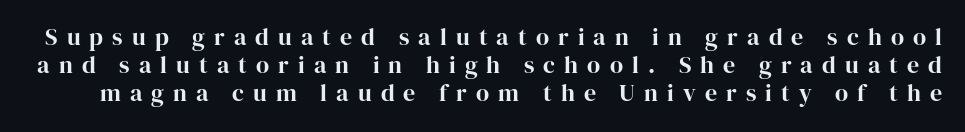
{"italic": "no", "underline": "no", "line_spacing_ratio": 1.17, "letter_spacing": "wide", "letter_spacing_em": 0.38, "glyph_px": 24}
